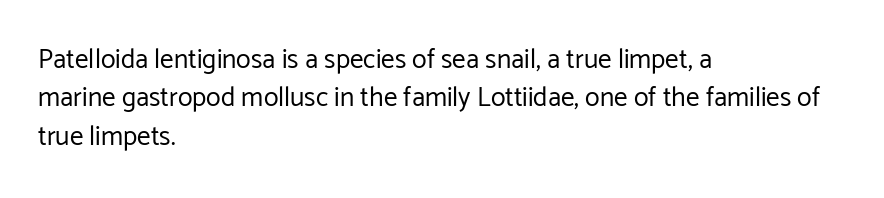
{"italic": "no", "bold": "no", "underline": "no", "align": "left", "line_spacing": "normal", "line_spacing_ratio": 1.42, "letter_spacing": "normal", "letter_spacing_em": 0.0, "glyph_px": 27}
